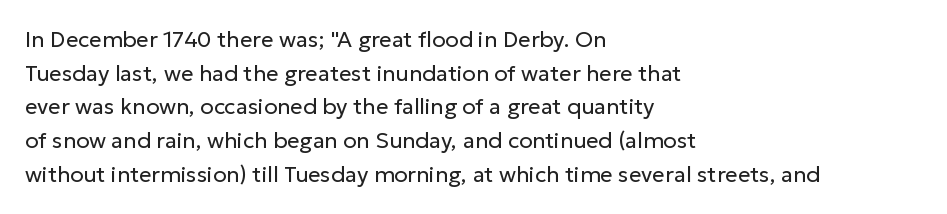
Q: Is the text bold? A: No.
Q: Is the text italic (slanted)? A: No, it is upright.
Q: Is the text underlined? A: No.
Q: How is the paragraph aligned? A: Left-aligned.
Q: Is the spacing between letters normal or unusually wide? A: Normal.
Q: Is the spacing between lines tight, normal or loose? A: Normal.
